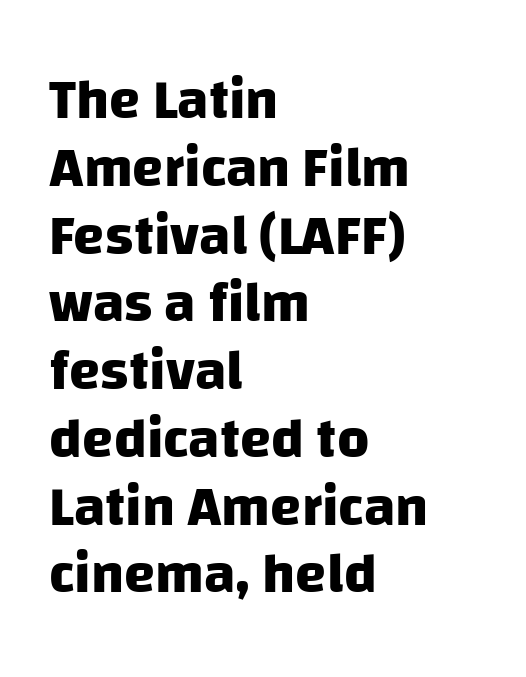
Q: Is the text bold? A: Yes.
Q: Is the typeface a serif or a sans-serif typeface? A: Sans-serif.
Q: Is the text underlined? A: No.
Q: How is the paragraph aligned? A: Left-aligned.
Q: Is the spacing between letters normal or unusually wide? A: Normal.
Q: Width (condensed, normal, or wide)? A: Normal.
Q: Stroke contrast? A: Low.
Q: x-height? A: Large.
Q: Monospaced? A: No.
